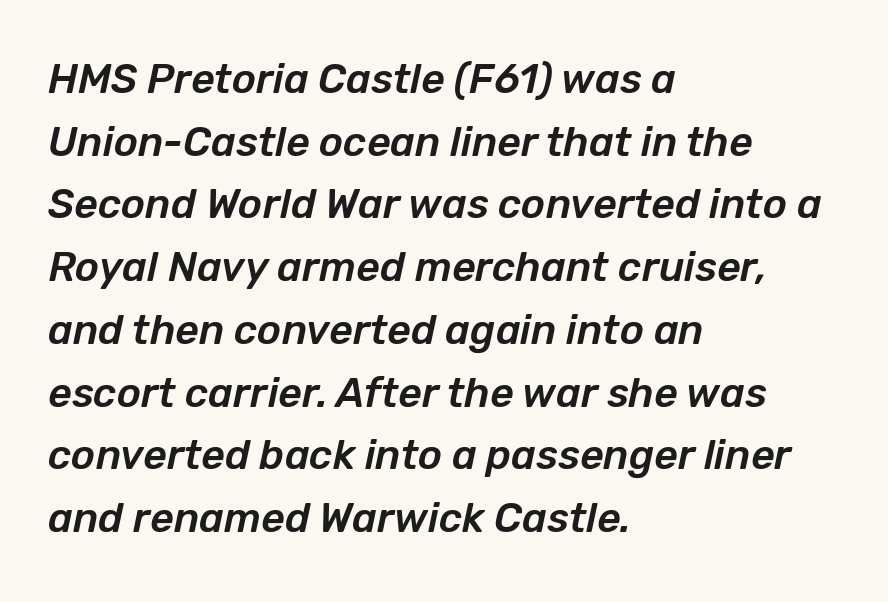
The image shows 41 px text type, italic (leaning right); set left-aligned, normal line spacing (1.53x), normal letter spacing, not underlined; low stroke contrast and a medium x-height.
